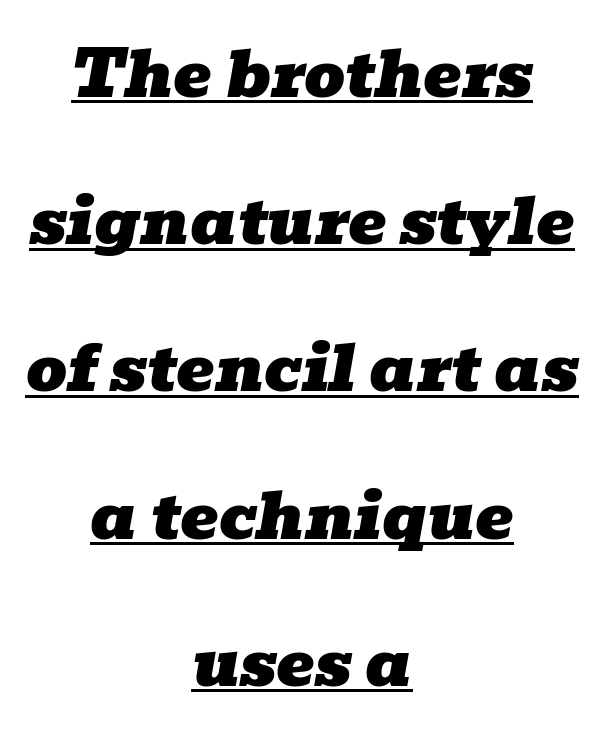
Q: Is the text italic (slanted)? A: Yes, it leans right by about 10 degrees.
Q: Is the typeface a serif or a sans-serif typeface? A: Serif.
Q: Is the text underlined? A: Yes.
Q: How is the paragraph aligned? A: Centered.
Q: Is the spacing between letters normal or unusually wide? A: Normal.
Q: Is the spacing between lines tight, normal or loose? A: Loose.
Q: Width (condensed, normal, or wide)? A: Wide.
Q: Stroke contrast? A: Low.
Q: x-height? A: Medium.
Q: Monospaced? A: No.
